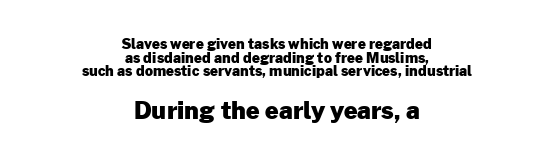
{"italic": "no", "bold": "yes", "underline": "no", "align": "center", "line_spacing": "tight", "line_spacing_ratio": 0.97, "letter_spacing": "normal", "letter_spacing_em": 0.0, "larger_block": "second", "size_ratio": 1.71, "glyph_px": 24}
